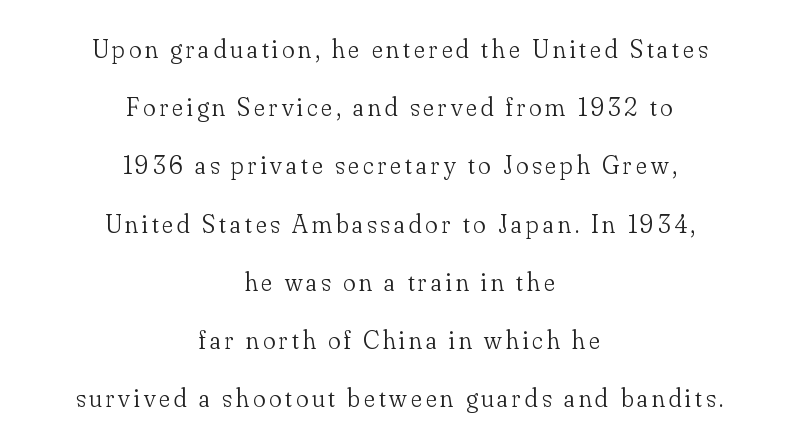
Weight: regular or lighter. The strip under each line holds only bare page. Airy leading. The setting favours the middle, as headings and verse often do.
